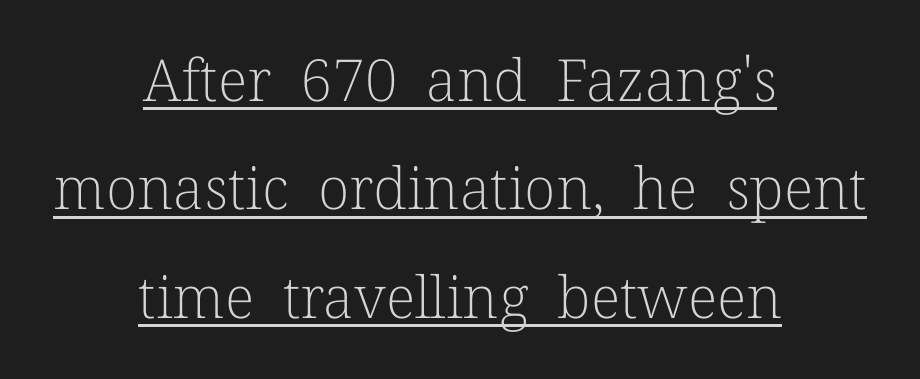
Here the designer chose a conventional face with non-uniform glyph widths. Stroke terminals: seriffed. You can tell it's not italic because the verticals are truly vertical. Students, note that the glyphs here touch the page at normal intervals. Stem width sits at or under what a default text font uses. The setting favours the middle, as headings and verse often do.
